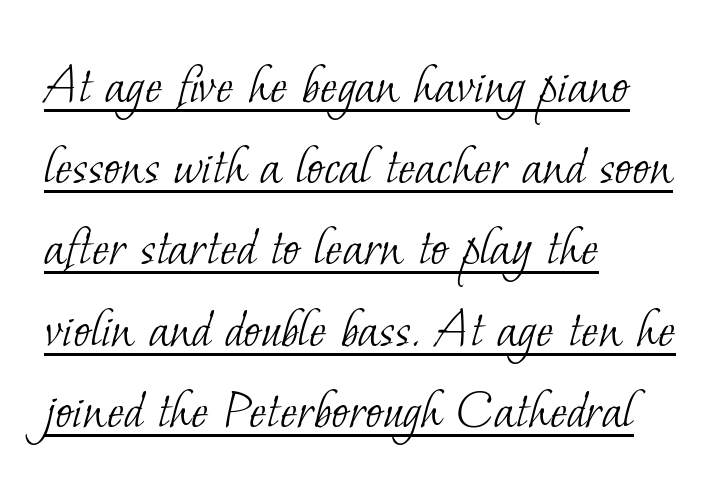
{"serif": "yes", "bold": "no", "weight": "light", "width": "normal", "stroke_contrast": "low", "x_height": "small", "monospaced": "no", "underline": "yes", "align": "left", "line_spacing": "normal", "line_spacing_ratio": 1.4, "letter_spacing": "normal", "letter_spacing_em": 0.0, "glyph_px": 58}
